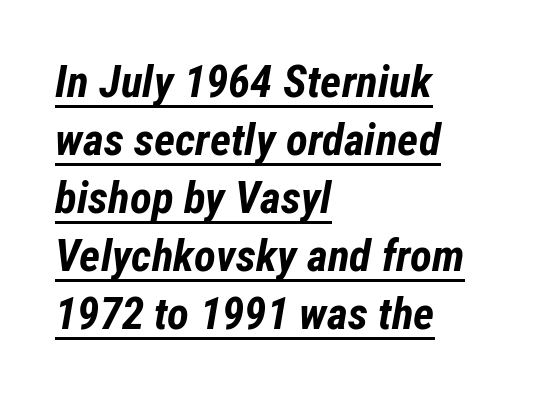
{"italic": "yes", "lean": "right", "slant_degrees": 12, "bold": "yes", "weight": "bold", "width": "condensed", "stroke_contrast": "low", "x_height": "medium", "monospaced": "no", "underline": "yes", "align": "left", "line_spacing": "normal", "line_spacing_ratio": 1.29, "letter_spacing": "normal", "letter_spacing_em": 0.0, "glyph_px": 45}
